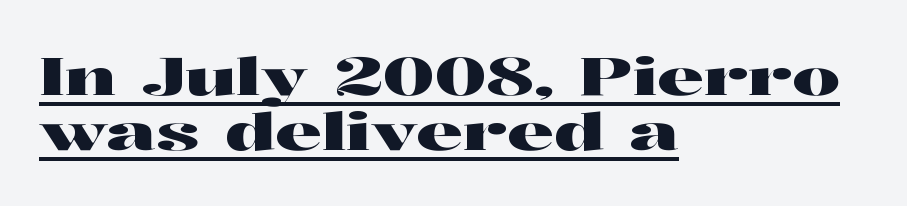
Each new line begins almost immediately beneath the previous one. The glyphs are accompanied by a horizontal stroke just below them. Does the copy run flush right? No — it runs flush left. Old-style or modern, the face here clearly has serifs. Is there any slant? The stems are plumb. Standard letterfit; no display-style spreading of the glyphs.
